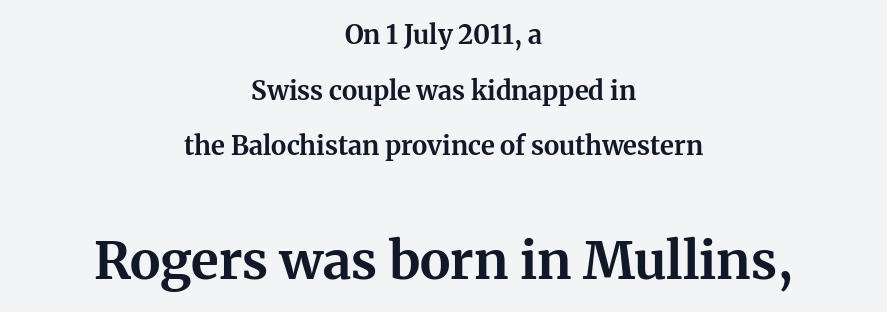
The image shows 52 px bold serif type, upright; set centered, loose line spacing (2.14x), normal letter spacing, not underlined; the second (bottom) block is 2.0x larger; medium stroke contrast and a medium x-height.
